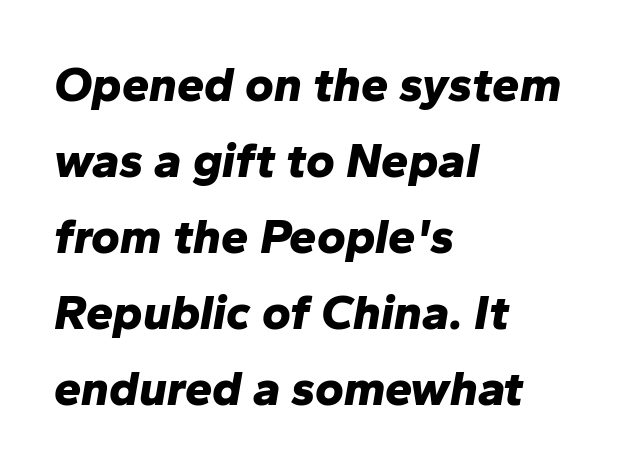
Q: Is the text bold? A: Yes.
Q: Is the text italic (slanted)? A: Yes, it leans right by about 10 degrees.
Q: Is the text underlined? A: No.
Q: How is the paragraph aligned? A: Left-aligned.
Q: Is the spacing between letters normal or unusually wide? A: Normal.
Q: Is the spacing between lines tight, normal or loose? A: Normal.
Q: Width (condensed, normal, or wide)? A: Normal.
Q: Stroke contrast? A: Low.
Q: x-height? A: Medium.
Q: Monospaced? A: No.
